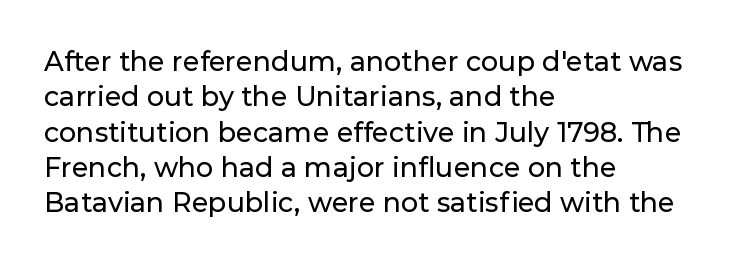
{"italic": "no", "underline": "no", "align": "left", "line_spacing": "normal", "line_spacing_ratio": 1.31, "letter_spacing": "normal", "letter_spacing_em": 0.0, "glyph_px": 27}
